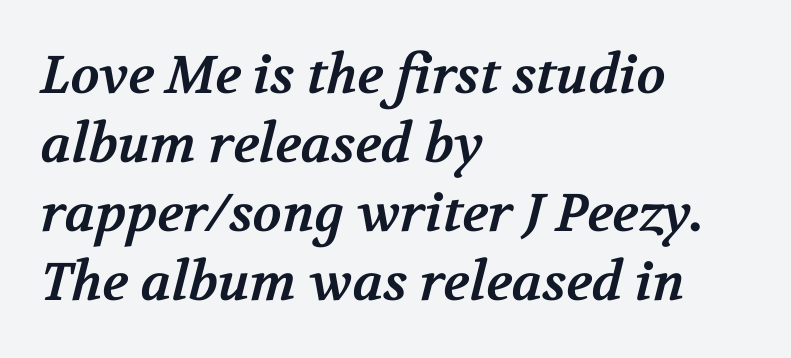
Q: Is the text bold? A: Yes.
Q: Is the typeface a serif or a sans-serif typeface? A: Serif.
Q: Is the text underlined? A: No.
Q: How is the paragraph aligned? A: Left-aligned.
Q: Is the spacing between letters normal or unusually wide? A: Normal.
Q: Is the spacing between lines tight, normal or loose? A: Normal.
Q: Width (condensed, normal, or wide)? A: Normal.
Q: Stroke contrast? A: Medium.
Q: x-height? A: Medium.
Q: Monospaced? A: No.
